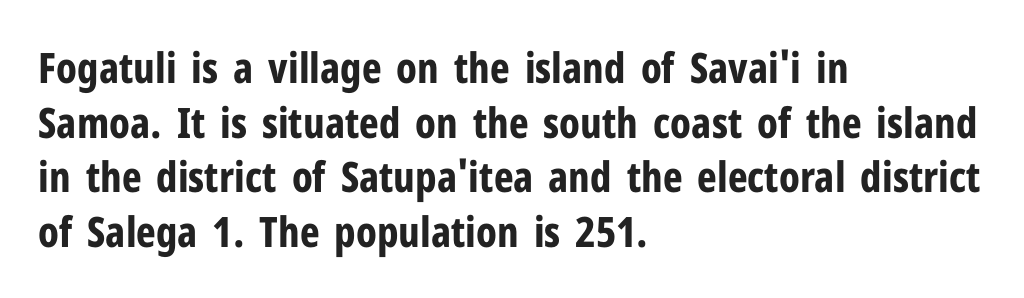
The image shows 42 px bold, condensed sans-serif type, upright; set left-aligned, normal line spacing (1.3x), normal letter spacing, not underlined; low stroke contrast and a medium x-height.
